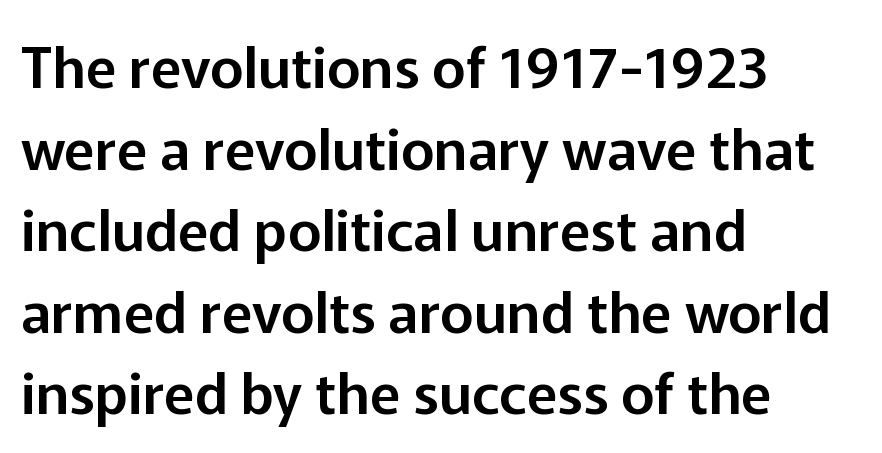
All the whitespace from short lines collects on the right. Check the space under the baseline: it is left empty. These lines were composed using upright roman letters. A typesetter would call this proportional, since set widths differ per character. Normally led — the rows are evenly, conventionally spaced.
